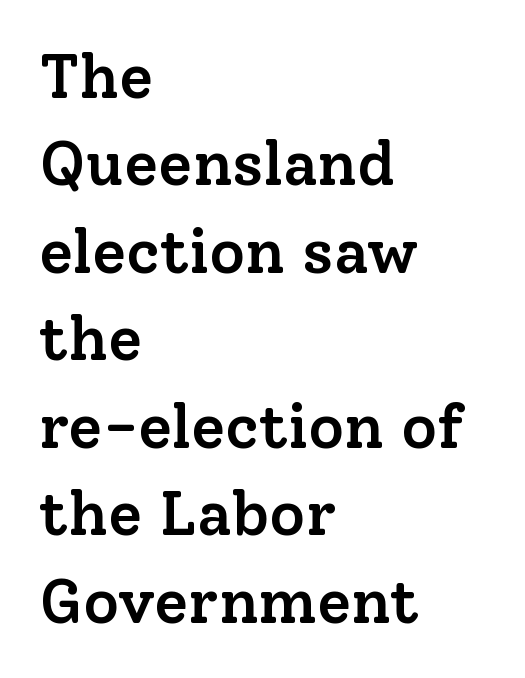
{"serif": "yes", "italic": "no", "bold": "semi", "weight": "semibold", "width": "normal", "stroke_contrast": "low", "x_height": "medium", "monospaced": "no", "underline": "no", "align": "left", "line_spacing": "normal", "line_spacing_ratio": 1.41, "letter_spacing": "normal", "letter_spacing_em": 0.0, "glyph_px": 62}
